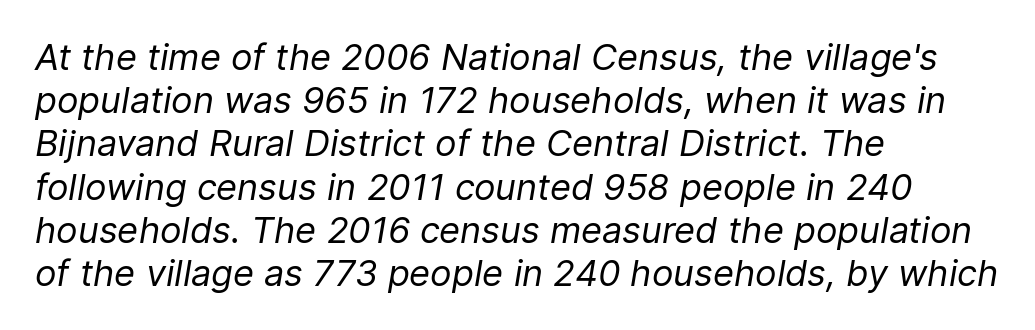
The letters advance in unequal steps, a hallmark of proportional type. The typesetter chose a ragged-right arrangement here. Bold? No — there's no thickening of the strokes. Observe the ordinary spacing: letters are neighbours, not strangers. The font's italic variant was chosen for this text. Check the space under the baseline: it is left empty.
